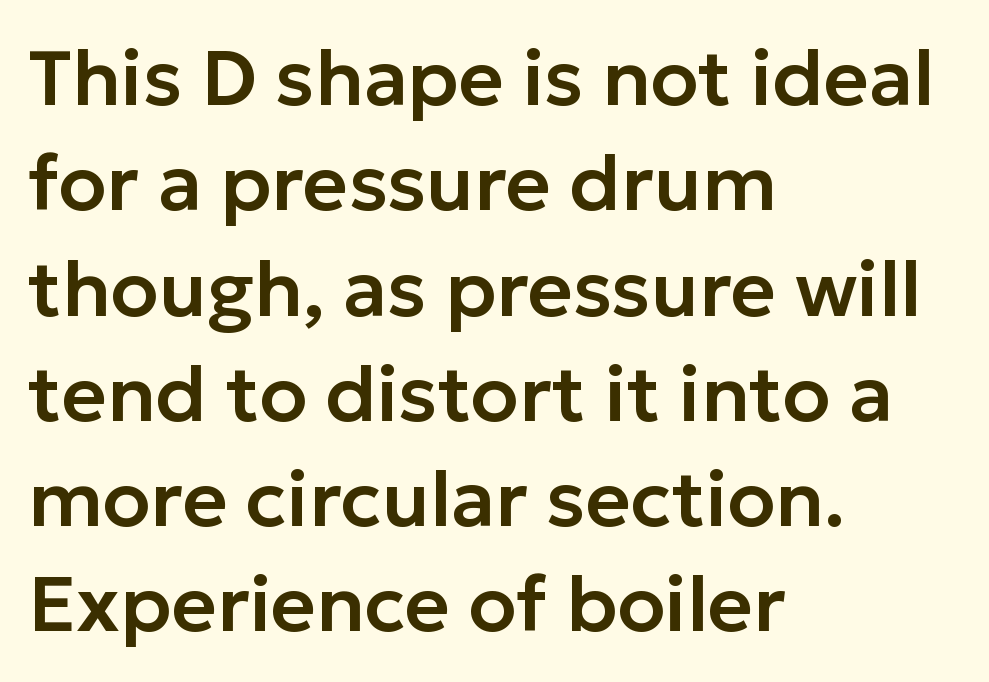
You could not count columns in this text — the font is proportionally spaced. The string is rendered with underlining switched off. Tracking value appears to be zero — textbook default spacing. You can tell it's not italic because the verticals are truly vertical. Notice how the passage keeps a crisp vertical edge on the left only.
